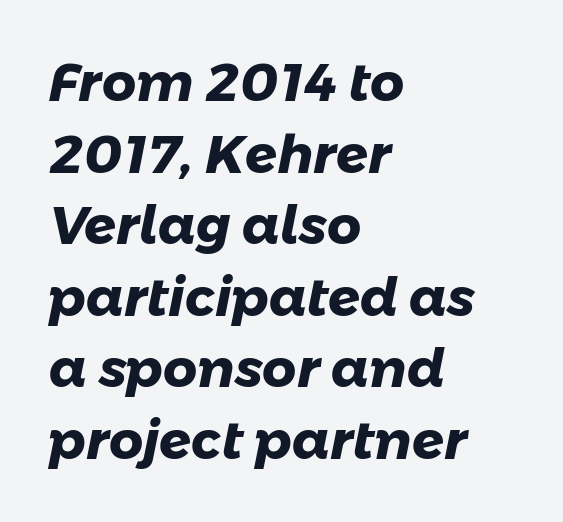
{"serif": "no", "bold": "yes", "weight": "heavy", "width": "normal", "stroke_contrast": "low", "x_height": "medium", "monospaced": "no", "underline": "no", "align": "left", "line_spacing": "normal", "line_spacing_ratio": 1.35, "letter_spacing": "normal", "letter_spacing_em": 0.0, "glyph_px": 53}
